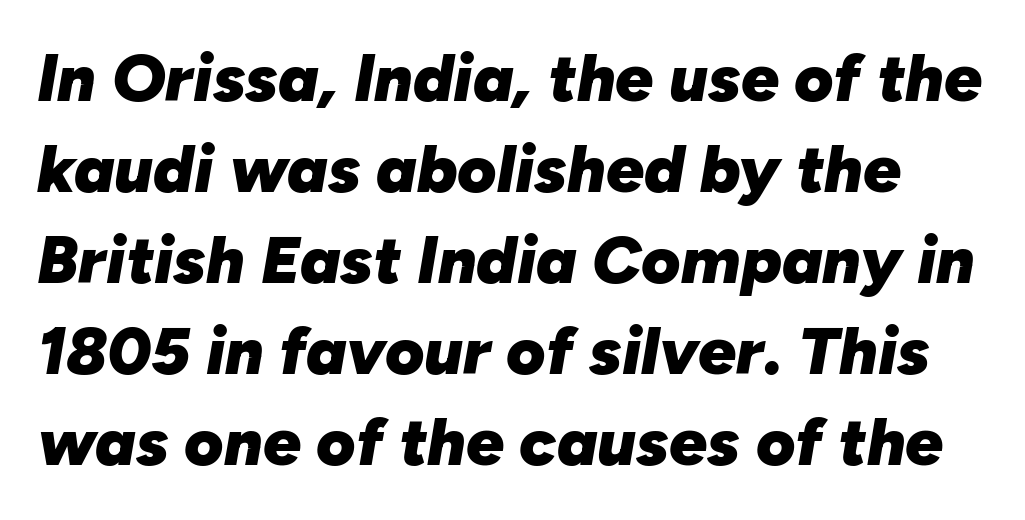
The passage shown has conventional tracking throughout. Is the type slanted? Yes — the strokes lean at a clear angle. Honestly, the row spacing looks completely unremarkable. The passage shown is not underscored anywhere.
